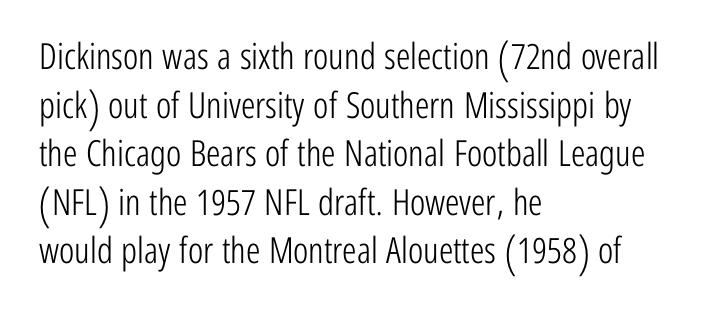
The image shows 36 px light, condensed sans-serif type, upright; set left-aligned, normal line spacing (1.35x), normal letter spacing, not underlined; low stroke contrast and a medium x-height.
